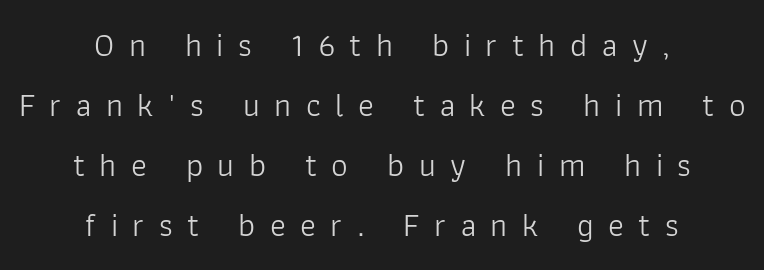
The characters display no serif detailing; their extremities are plain. Varying glyph widths throughout — classic text-font behaviour. Counters stay open thanks to moderate or lighter strokes. The horizontal fit of the characters is loose and conspicuously gappy. The space directly below the letters is spotless. The text block is weighted toward neither margin, spreading evenly from the middle.
